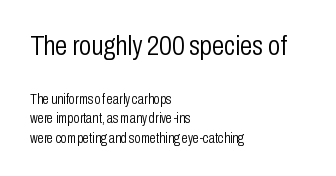
The image shows 28 px light, condensed sans-serif type, upright; set left-aligned, normal line spacing (1.38x), normal letter spacing, not underlined; the first (top) block is 2.0x larger; low stroke contrast and a medium x-height.
